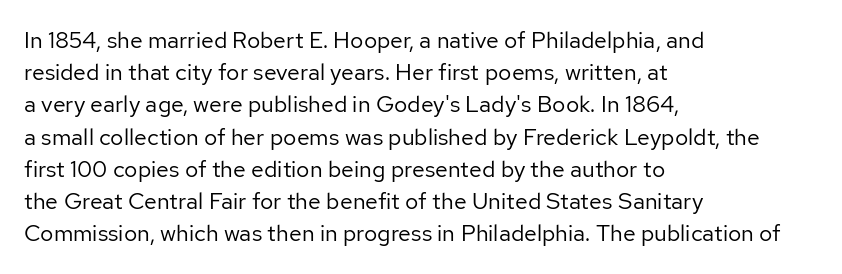
Regarding leading, the lines here are spaced in the standard way. The setting favours the left margin, as ordinary paragraphs usually do. The typeface has the unassuming heft of standard copy or less. The tracking reads as untouched default to a designer's eye. Type without underlining. Vertical strokes here are truly vertical.
